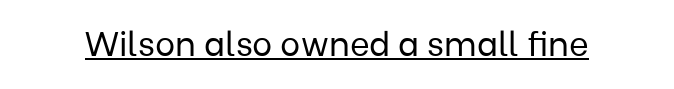
Letterform terminals end flat and unadorned throughout the passage. The rendered words wear a rule along their underside. Is this a fixed-width face? No — the glyphs have proportional, varying widths. The strokes are not fattened; the text isn't bold. Here the glyphs are tracked normally, forming tight word shapes.
